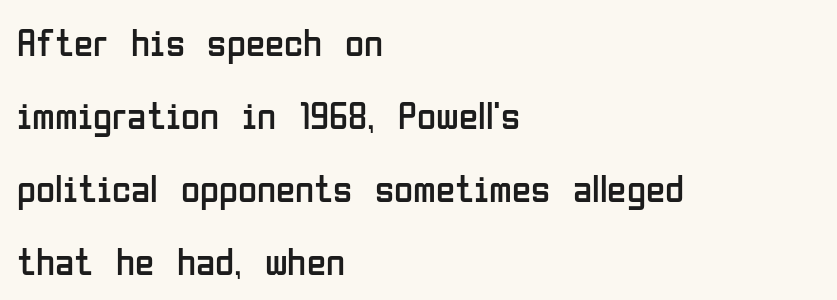
Do the characters align in a grid? No, the font is proportional. The rendering anchors every line to the left-hand side. The face used here is rendered with its standard letterfit. Tall strokes in this sample are plumb rather than angled.
